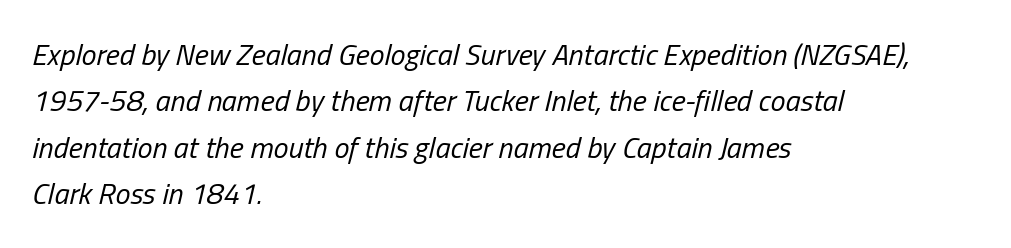
Q: Is the text bold? A: No.
Q: Is the text italic (slanted)? A: Yes, it leans right by about 13 degrees.
Q: Is the text underlined? A: No.
Q: How is the paragraph aligned? A: Left-aligned.
Q: Is the spacing between letters normal or unusually wide? A: Normal.
Q: Is the spacing between lines tight, normal or loose? A: Normal.
Q: Width (condensed, normal, or wide)? A: Condensed.
Q: Stroke contrast? A: Low.
Q: x-height? A: Medium.
Q: Monospaced? A: No.
